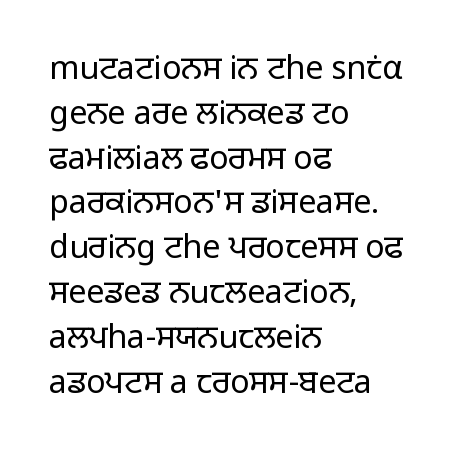
{"serif": "no", "italic": "no", "bold": "no", "weight": "regular", "width": "normal", "stroke_contrast": "low", "x_height": "medium", "monospaced": "no", "underline": "no", "align": "left", "line_spacing": "normal", "line_spacing_ratio": 1.4, "letter_spacing": "normal", "letter_spacing_em": 0.0, "glyph_px": 32}
